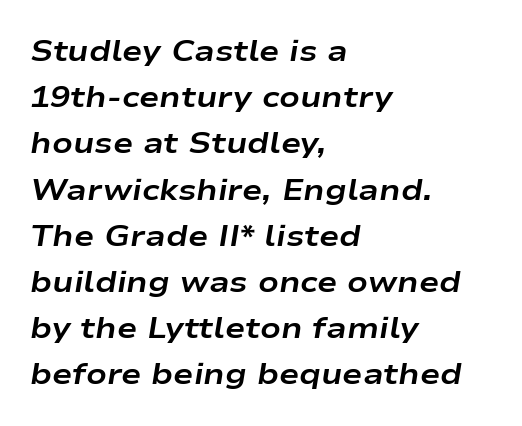
{"italic": "yes", "lean": "right", "slant_degrees": 9, "bold": "yes", "weight": "bold", "width": "wide", "stroke_contrast": "low", "x_height": "medium", "monospaced": "no", "underline": "no", "align": "left", "line_spacing": "normal", "line_spacing_ratio": 1.54, "letter_spacing": "normal", "letter_spacing_em": 0.0, "glyph_px": 30}
